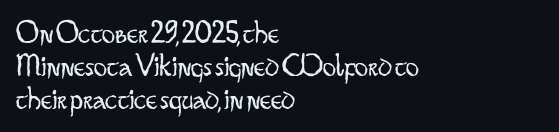
{"serif": "no", "italic": "no", "bold": "no", "weight": "light", "width": "condensed", "stroke_contrast": "low", "x_height": "small", "monospaced": "no", "underline": "no", "align": "left", "line_spacing": "tight", "line_spacing_ratio": 1.0, "letter_spacing": "normal", "letter_spacing_em": 0.0, "glyph_px": 33}
